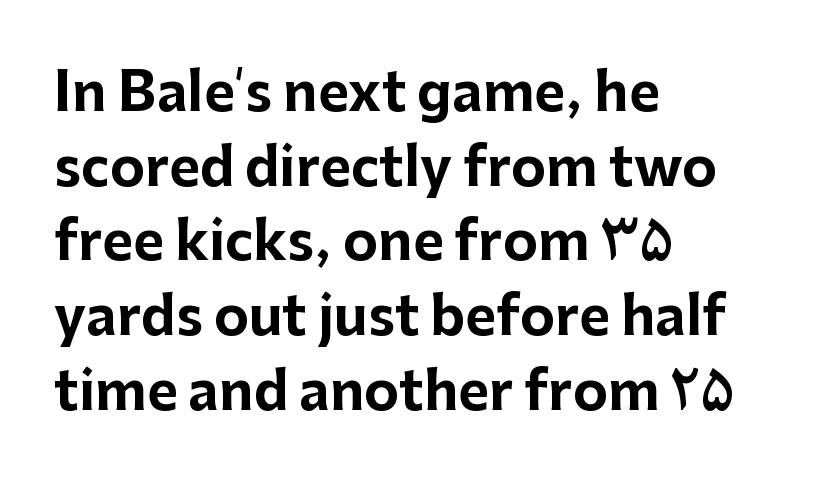
The image shows 53 px bold sans-serif type, upright; set left-aligned, normal line spacing (1.41x), normal letter spacing, not underlined; low stroke contrast and a medium x-height.
